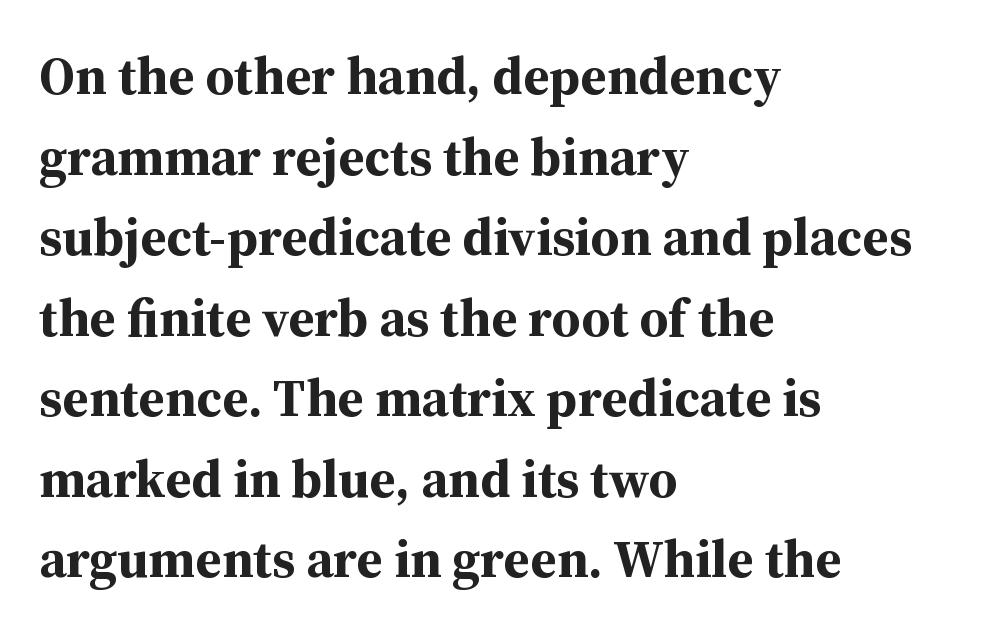
The image shows 53 px bold serif type, upright; set left-aligned, normal line spacing (1.52x), normal letter spacing, not underlined; medium stroke contrast and a medium x-height.
